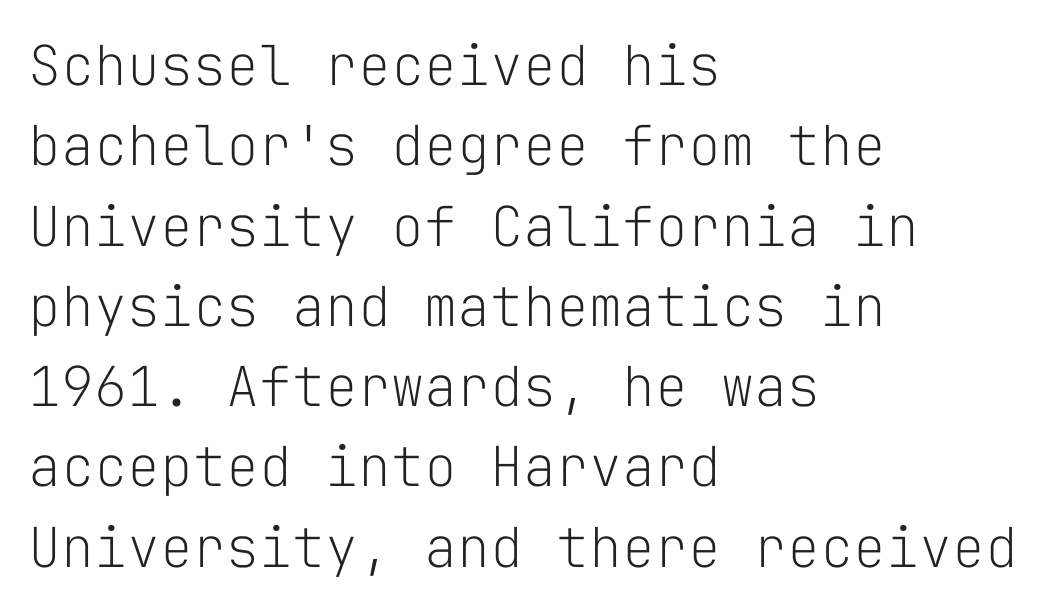
{"serif": "no", "italic": "no", "bold": "no", "weight": "light", "width": "normal", "stroke_contrast": "low", "x_height": "medium", "monospaced": "yes", "underline": "no", "align": "left", "line_spacing": "normal", "line_spacing_ratio": 1.46, "letter_spacing": "normal", "letter_spacing_em": 0.0, "glyph_px": 55}
